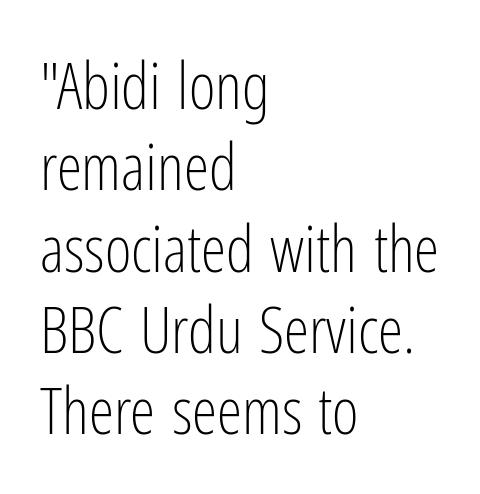
{"serif": "no", "italic": "no", "bold": "no", "weight": "light", "width": "condensed", "stroke_contrast": "low", "x_height": "medium", "monospaced": "no", "underline": "no", "align": "left", "line_spacing": "normal", "line_spacing_ratio": 1.27, "letter_spacing": "normal", "letter_spacing_em": 0.0, "glyph_px": 64}
